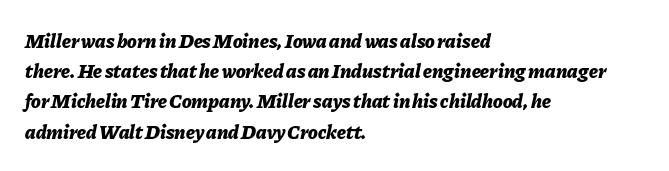
Summary of weight: heavy, a full bold. Line beginnings align vertically; line endings do not. This is oblique type, the kind used for emphasis or titles. Honestly, the letter spacing is just normal — you wouldn't notice it. Quick note: interline space is typical. The glyphs are unaccompanied by any horizontal stroke below them.
